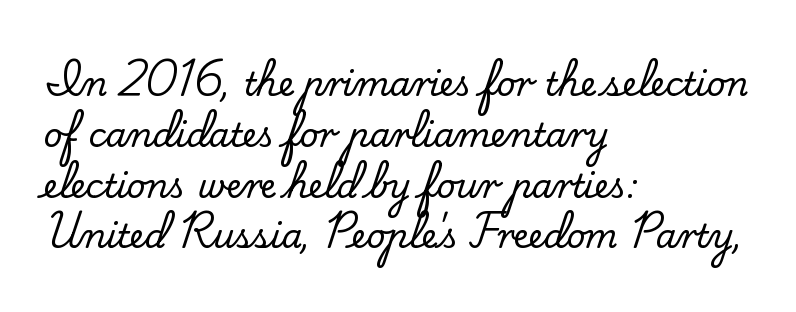
The image shows 33 px serif type; set left-aligned, normal line spacing (1.54x), normal letter spacing, not underlined; low stroke contrast and a small x-height.
